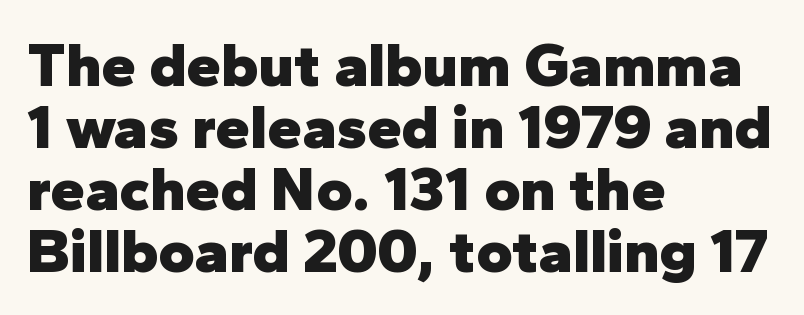
Q: Is the text bold? A: Yes.
Q: Is the text italic (slanted)? A: No, it is upright.
Q: Is the typeface a serif or a sans-serif typeface? A: Sans-serif.
Q: Is the text underlined? A: No.
Q: How is the paragraph aligned? A: Left-aligned.
Q: Is the spacing between letters normal or unusually wide? A: Normal.
Q: Is the spacing between lines tight, normal or loose? A: Tight.
Q: Width (condensed, normal, or wide)? A: Normal.
Q: Stroke contrast? A: Low.
Q: x-height? A: Medium.
Q: Monospaced? A: No.
